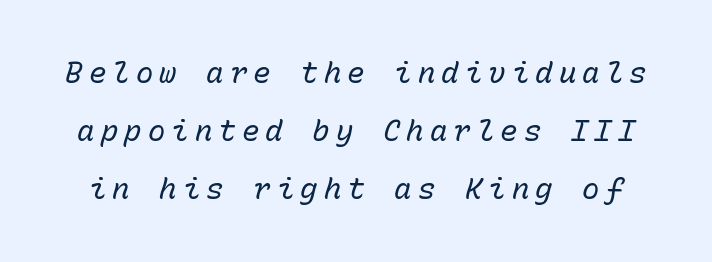
Q: Is the text bold? A: No.
Q: Is the text italic (slanted)? A: Yes, it leans right by about 15 degrees.
Q: Is the text underlined? A: No.
Q: Is the spacing between letters normal or unusually wide? A: Unusually wide.
Q: Is the spacing between lines tight, normal or loose? A: Loose.
Q: Width (condensed, normal, or wide)? A: Normal.
Q: Stroke contrast? A: Low.
Q: x-height? A: Medium.
Q: Monospaced? A: Yes.
